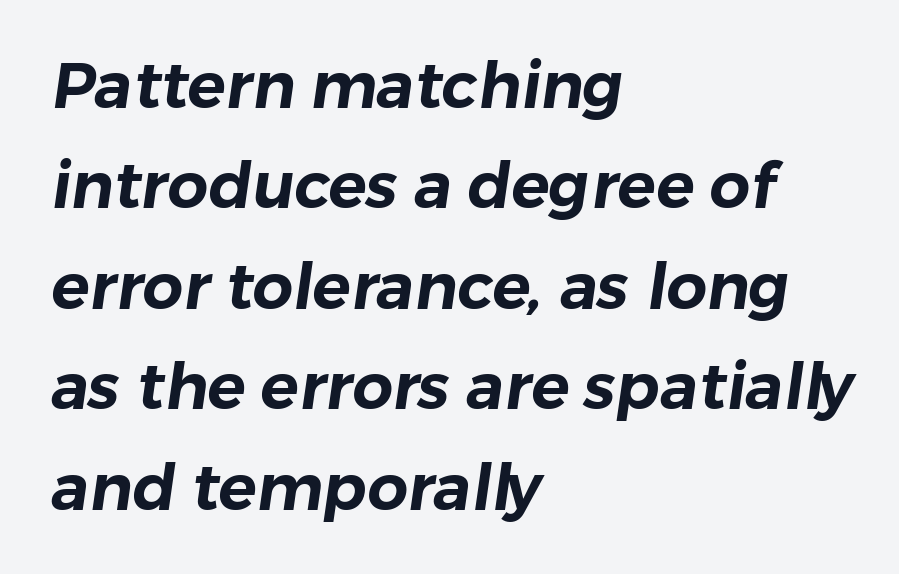
Look at the tracking — it's just the regular setting, nothing added. Bare-footed words on every line. Compared with typical paragraphs, the rows here are spaced about the same. The passage is arranged the way most books set body copy — flush left.
